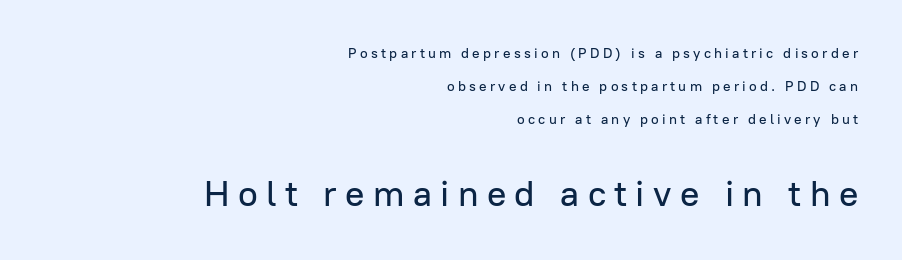
The image shows 36 px sans-serif type, upright; set right-aligned, loose line spacing (2.34x), unusually wide letter spacing (+0.23 em), not underlined; the second (bottom) block is 2.57x larger; low stroke contrast and a medium x-height.
